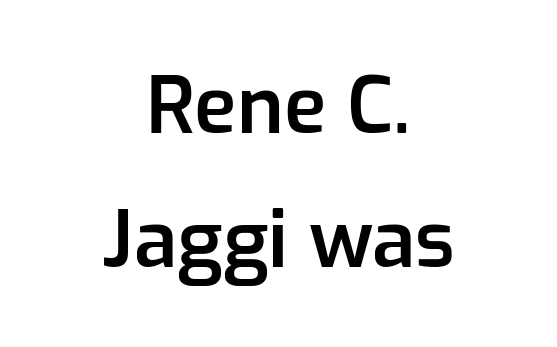
The image shows 79 px semibold sans-serif type, upright; set centered, normal line spacing (1.7x), normal letter spacing, not underlined; low stroke contrast and a medium x-height.
